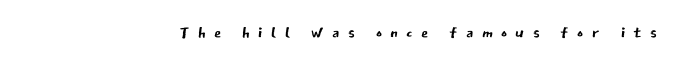
The image shows 23 px text type, upright; set right-aligned, unusually wide letter spacing (+0.36 em), not underlined.
